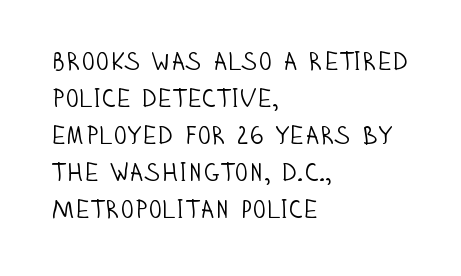
The image shows 25 px text type, upright; set left-aligned, normal line spacing (1.48x), normal letter spacing, not underlined.
